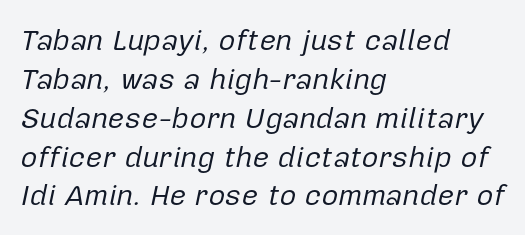
Q: Is the text bold? A: No.
Q: Is the text italic (slanted)? A: Yes, it leans right by about 12 degrees.
Q: Is the text underlined? A: No.
Q: How is the paragraph aligned? A: Left-aligned.
Q: Is the spacing between letters normal or unusually wide? A: Normal.
Q: Is the spacing between lines tight, normal or loose? A: Normal.
Q: Width (condensed, normal, or wide)? A: Normal.
Q: Stroke contrast? A: Low.
Q: x-height? A: Medium.
Q: Monospaced? A: No.
